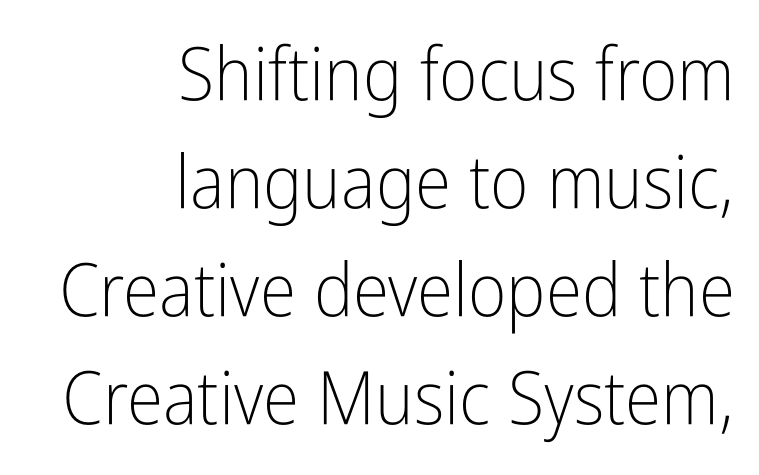
The image shows 74 px light, condensed sans-serif type, upright; set right-aligned, normal line spacing (1.46x), normal letter spacing, not underlined; low stroke contrast and a medium x-height.
